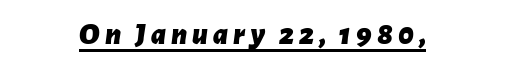
{"italic": "yes", "lean": "right", "slant_degrees": 7, "bold": "yes", "weight": "bold", "width": "normal", "stroke_contrast": "low", "x_height": "medium", "monospaced": "no", "underline": "yes", "align": "center", "glyph_px": 31}
